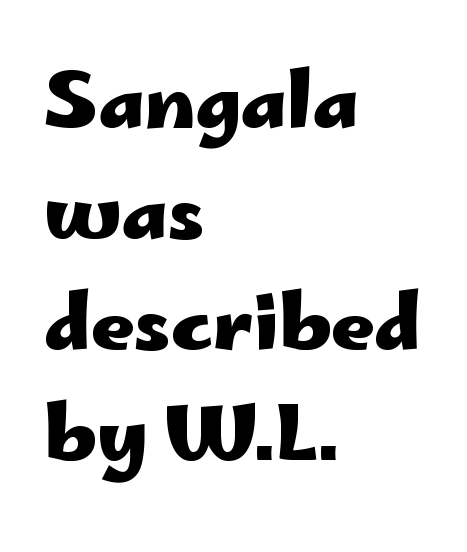
{"serif": "no", "italic": "no", "bold": "yes", "weight": "heavy", "width": "wide", "stroke_contrast": "low", "x_height": "small", "monospaced": "no", "underline": "no", "align": "left", "line_spacing": "normal", "line_spacing_ratio": 1.48, "letter_spacing": "normal", "letter_spacing_em": 0.0, "glyph_px": 75}
